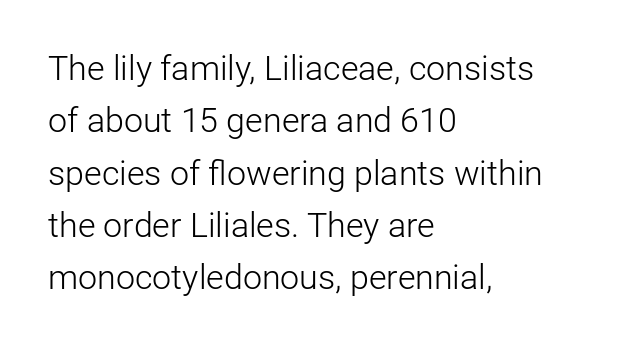
Think of a printed novel: that variable character pitch is what you see here. Compared with typical paragraphs, the rows here are spaced about the same. This is the regular roman posture of the typeface. Default kerning and tracking; the words read as compact shapes. The letters carry no serifs — their stems end cleanly without finishing strokes.
